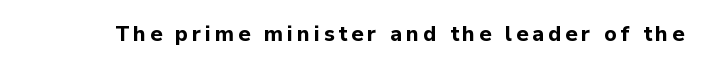
Q: Is the text bold? A: Yes.
Q: Is the text italic (slanted)? A: No, it is upright.
Q: Is the text underlined? A: No.
